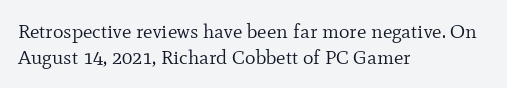
The weight would be labelled regular, book, light, or lighter still. Tall strokes in this sample are plumb rather than angled. These lines stack with their left ends in a neat column. Unmarked baselines from the first word to the last. Regular leading. A typesetter would call this zero additional tracking.
